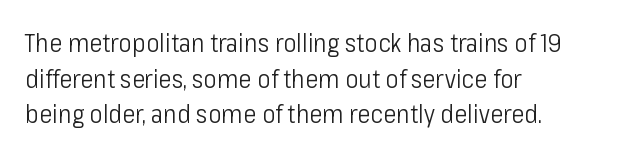
{"italic": "no", "bold": "no", "underline": "no", "align": "left", "line_spacing": "normal", "line_spacing_ratio": 1.43, "letter_spacing": "normal", "letter_spacing_em": 0.0, "glyph_px": 25}
